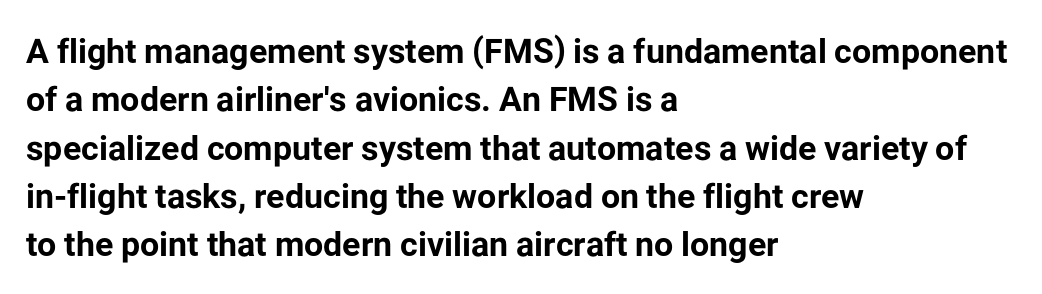
The image shows 34 px bold sans-serif type, upright; set left-aligned, normal line spacing (1.42x), normal letter spacing, not underlined; low stroke contrast and a medium x-height.
